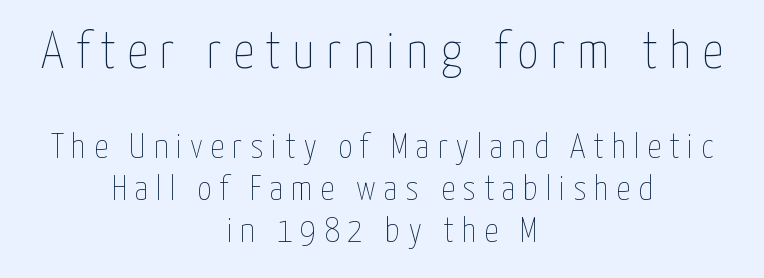
Horizontally, the lines are justified to the midpoint only. Characters remain perfectly vertical along every line. Note the varied advance widths — an 'i' is clearly narrower than an 'm'. Weight class: somewhere from thin through regular. Type size steps down from the first block to the second. The space beneath each line is pristine and unruled.
